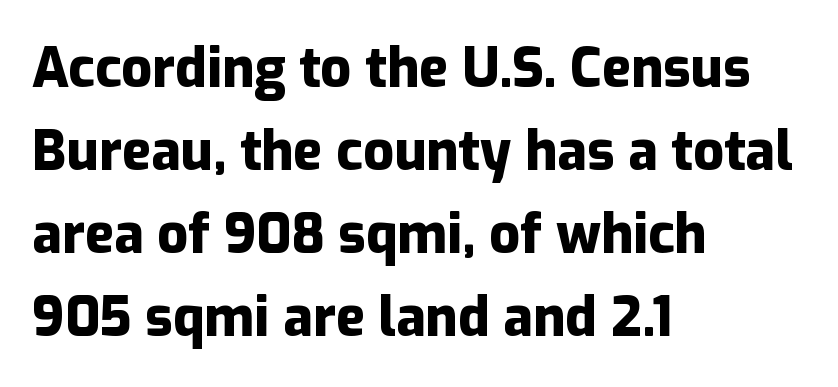
Q: Is the text bold? A: Yes.
Q: Is the text italic (slanted)? A: No, it is upright.
Q: Is the typeface a serif or a sans-serif typeface? A: Sans-serif.
Q: Is the text underlined? A: No.
Q: How is the paragraph aligned? A: Left-aligned.
Q: Is the spacing between letters normal or unusually wide? A: Normal.
Q: Is the spacing between lines tight, normal or loose? A: Normal.
Q: Width (condensed, normal, or wide)? A: Normal.
Q: Stroke contrast? A: Low.
Q: x-height? A: Medium.
Q: Monospaced? A: No.
